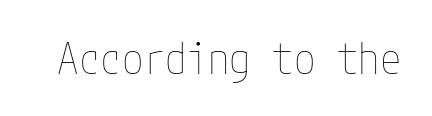
Summary of weight: not heavy and not bold. Between one letter and the next there's only the usual sliver of space. Upright lettering throughout. No word sits above an underline.
